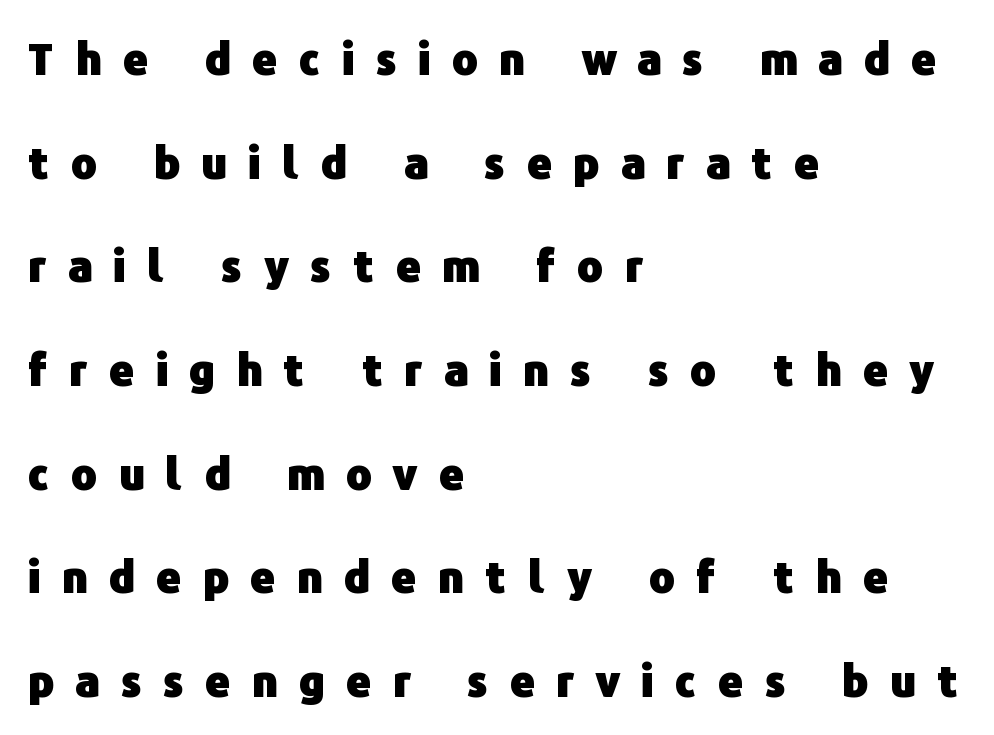
Is this a fixed-width face? No — the glyphs have proportional, varying widths. Look at the bottom of the vertical strokes: they stop flat, with no serifs. A roman cut, with each character standing at attention. Rows of type keep a wide berth in the vertical direction. Leftover space on each line is placed entirely after the last word. Words appear elongated and porous because spacing is wide.
